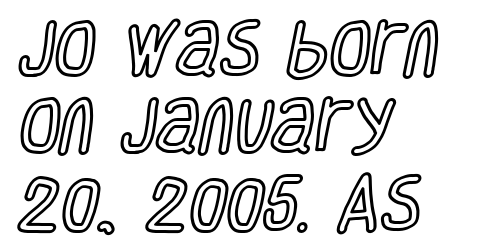
The image shows 60 px condensed type; set left-aligned, normal line spacing (1.29x), normal letter spacing, not underlined; a large x-height.
